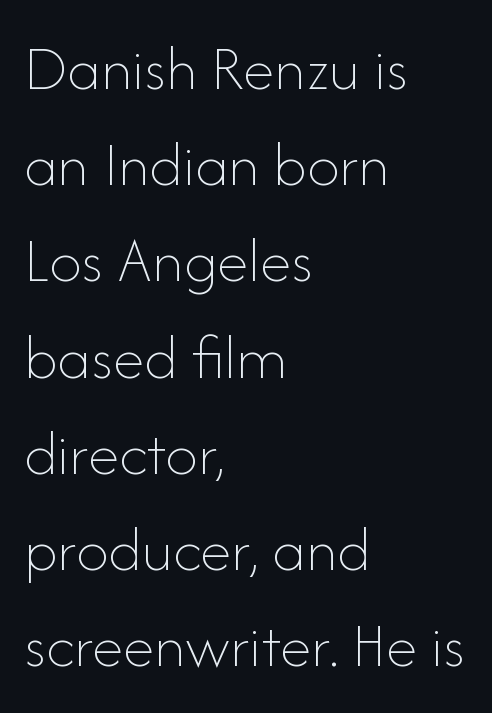
Q: Is the text bold? A: No.
Q: Is the text italic (slanted)? A: No, it is upright.
Q: Is the text underlined? A: No.
Q: How is the paragraph aligned? A: Left-aligned.
Q: Is the spacing between letters normal or unusually wide? A: Normal.
Q: Is the spacing between lines tight, normal or loose? A: Normal.
Q: Width (condensed, normal, or wide)? A: Normal.
Q: Stroke contrast? A: Low.
Q: x-height? A: Small.
Q: Monospaced? A: No.
